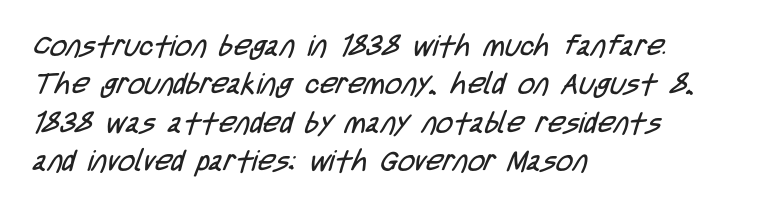
Inter-character spacing is left at the font's built-in metrics. The text was rendered using a sans face with plain stroke endings. The text block is weighted toward the left margin, trailing off unevenly rightward. Stem width sits at or under what a default text font uses. Regarding leading, the lines here are spaced in the standard way. Words float on clear page, feet unadorned.
